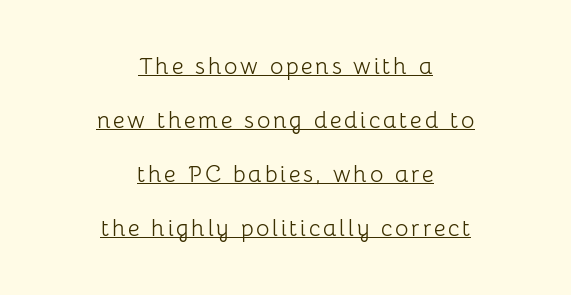
{"italic": "no", "bold": "no", "underline": "yes", "align": "center", "line_spacing": "loose", "line_spacing_ratio": 2.35, "glyph_px": 23}
